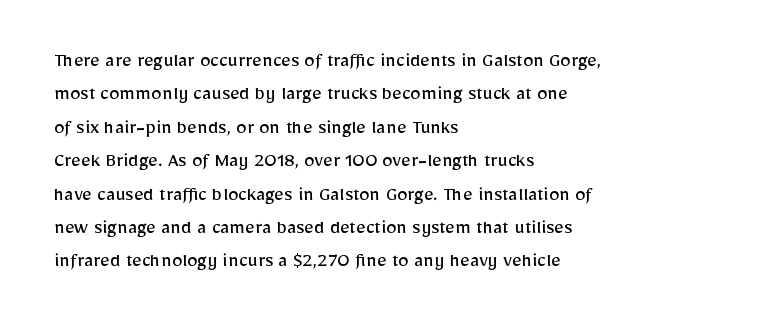
Q: Is the text bold? A: No.
Q: Is the text italic (slanted)? A: No, it is upright.
Q: Is the text underlined? A: No.
Q: How is the paragraph aligned? A: Left-aligned.
Q: Is the spacing between letters normal or unusually wide? A: Normal.
Q: Is the spacing between lines tight, normal or loose? A: Normal.
